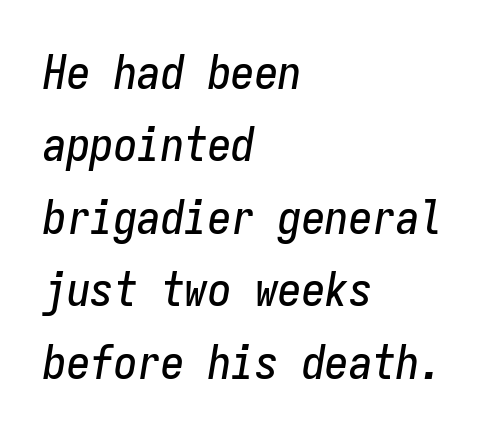
Is there much room between lines? A standard amount, neither cramped nor airy. The passage shown is typed in a monospace face where columns stay perfectly aligned. The rendering applies a slant to the glyphs. The setting favours the left margin, as ordinary paragraphs usually do. Descenders hang freely into open space. This sample uses plain, unmodified letter spacing.
